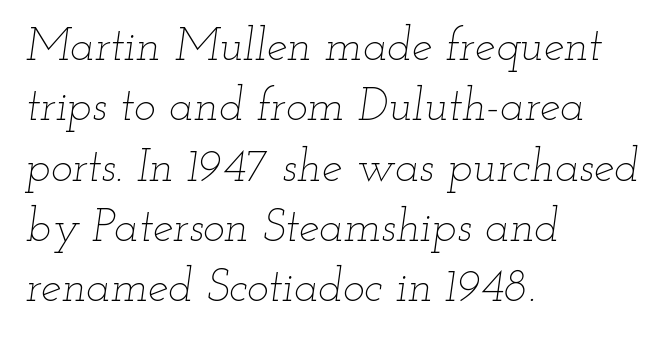
Vertically, the passage feels balanced, rows spaced as you'd expect. The words here are not underlined. Do the characters align in a grid? No, the font is proportional. Which margin do the lines hug? The left one — the right edge is uneven. The line texture is even and compact thanks to regular tracking. The passage shown leans; its letterforms are oblique.
